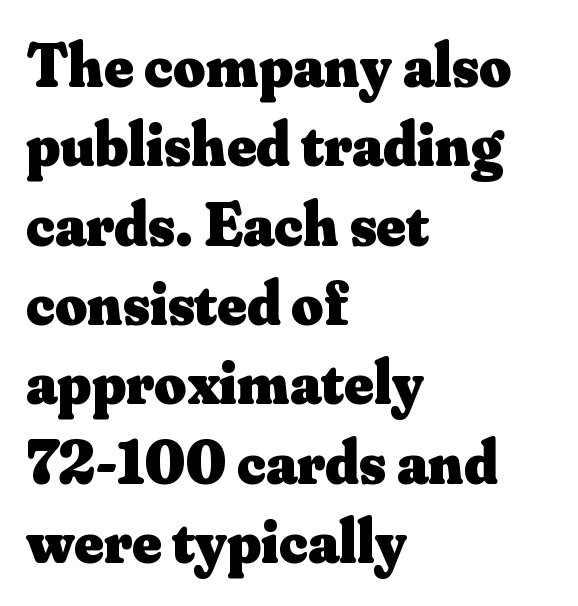
The image shows 62 px heavy serif type, upright; set left-aligned, normal line spacing (1.28x), normal letter spacing, not underlined; medium stroke contrast and a small x-height.
